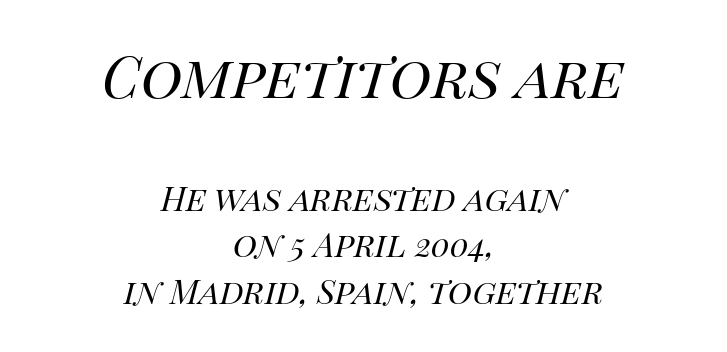
Q: Is the text bold? A: No.
Q: Is the text italic (slanted)? A: Yes, it leans right by about 14 degrees.
Q: Is the text underlined? A: No.
Q: How is the paragraph aligned? A: Centered.
Q: Is the spacing between letters normal or unusually wide? A: Normal.
Q: Is the spacing between lines tight, normal or loose? A: Tight.
Q: Which block of text is set in a larger size, the first (top) or the second (bottom)? A: The first (top) one.
Q: Width (condensed, normal, or wide)? A: Normal.
Q: Stroke contrast? A: High.
Q: x-height? A: Large.
Q: Monospaced? A: No.
